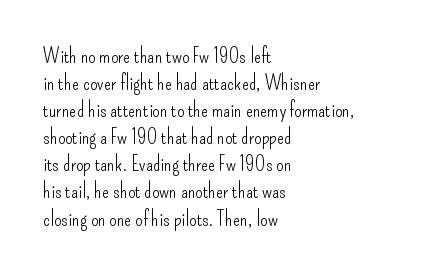
The passage shown is not underscored anywhere. Summary of vertical rhythm: regular, with standard interline spacing. The rag falls on the right side of this text block. Notice how the stems are strictly vertical — no italics here. Vertical stems look standard width or narrower in stroke.
